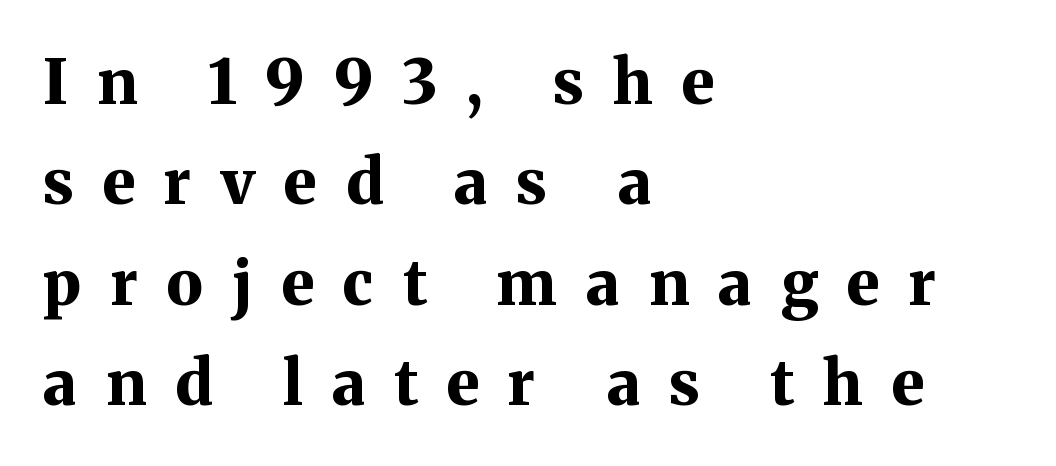
Q: Is the text bold? A: Yes.
Q: Is the text italic (slanted)? A: No, it is upright.
Q: Is the typeface a serif or a sans-serif typeface? A: Serif.
Q: Is the text underlined? A: No.
Q: How is the paragraph aligned? A: Left-aligned.
Q: Is the spacing between letters normal or unusually wide? A: Unusually wide.
Q: Is the spacing between lines tight, normal or loose? A: Normal.
Q: Width (condensed, normal, or wide)? A: Normal.
Q: Stroke contrast? A: Medium.
Q: x-height? A: Medium.
Q: Monospaced? A: No.
